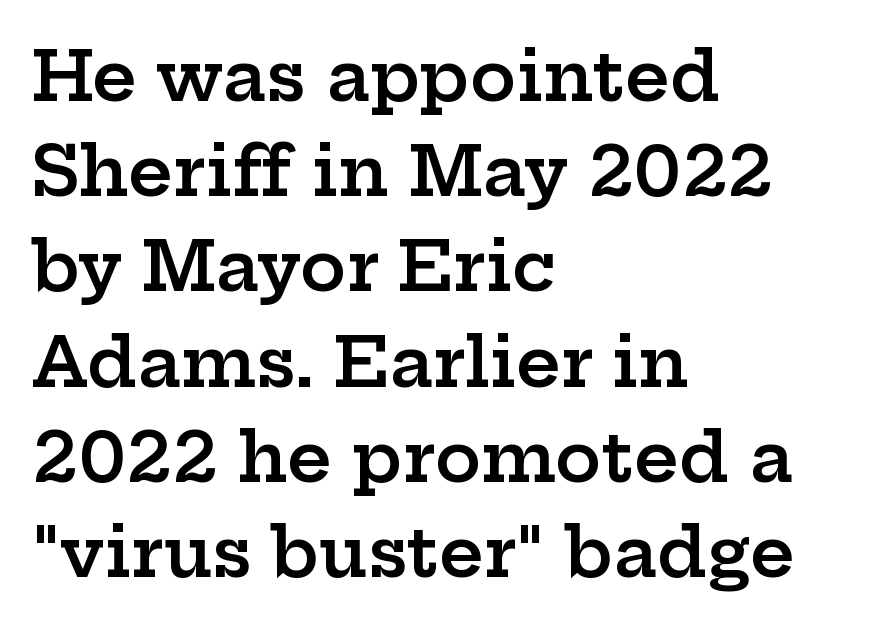
{"serif": "yes", "italic": "no", "bold": "semi", "weight": "semibold", "width": "wide", "stroke_contrast": "low", "x_height": "medium", "monospaced": "no", "underline": "no", "align": "left", "line_spacing": "normal", "line_spacing_ratio": 1.38, "letter_spacing": "normal", "letter_spacing_em": 0.0, "glyph_px": 69}
